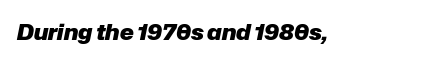
The image shows 21 px bold type, italic (leaning right); set normal letter spacing, not underlined.
